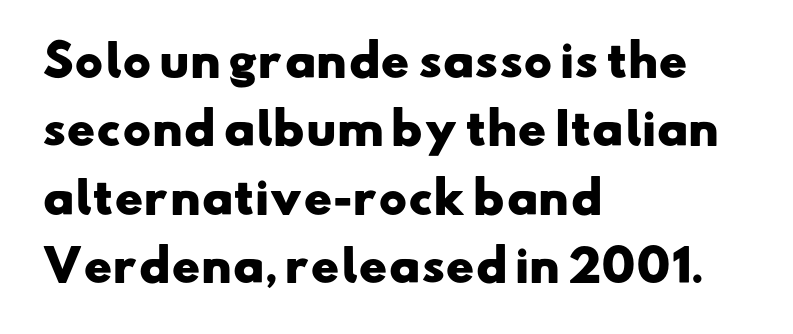
The image shows 43 px heavy, wide sans-serif type; set left-aligned, normal line spacing (1.59x), normal letter spacing, not underlined; low stroke contrast and a small x-height.
